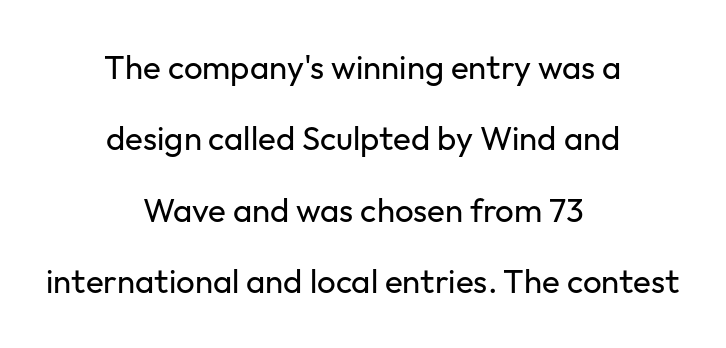
{"serif": "no", "italic": "no", "bold": "no", "weight": "regular", "width": "normal", "stroke_contrast": "low", "x_height": "medium", "monospaced": "no", "underline": "no", "align": "center", "line_spacing": "loose", "line_spacing_ratio": 2.16, "letter_spacing": "normal", "letter_spacing_em": 0.0, "glyph_px": 33}
